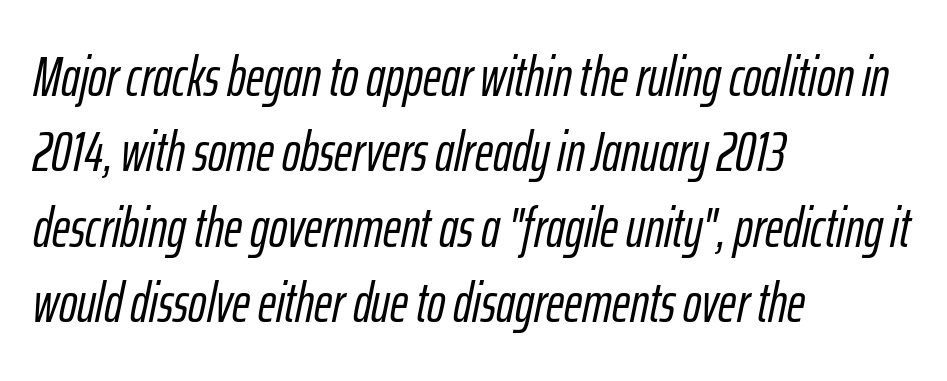
The image shows 55 px condensed type, italic (leaning right); set left-aligned, normal line spacing (1.37x), normal letter spacing, not underlined; low stroke contrast and a medium x-height.
